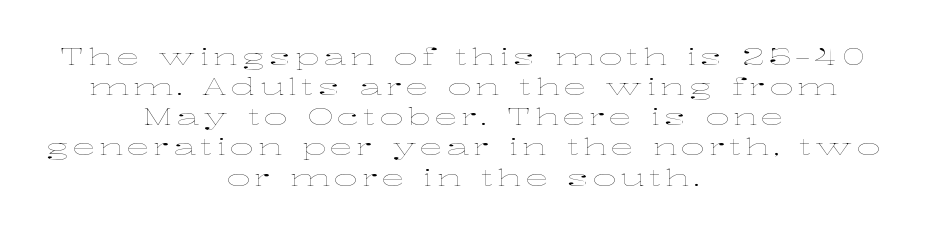
The image shows 23 px text type, upright; set centered, normal line spacing (1.31x), not underlined.
